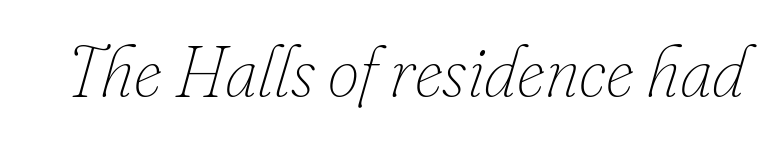
Q: Is the text bold? A: No.
Q: Is the text italic (slanted)? A: Yes, it leans right by about 16 degrees.
Q: Is the text underlined? A: No.
Q: Is the spacing between letters normal or unusually wide? A: Normal.
Q: Width (condensed, normal, or wide)? A: Normal.
Q: Stroke contrast? A: Low.
Q: x-height? A: Small.
Q: Monospaced? A: No.
